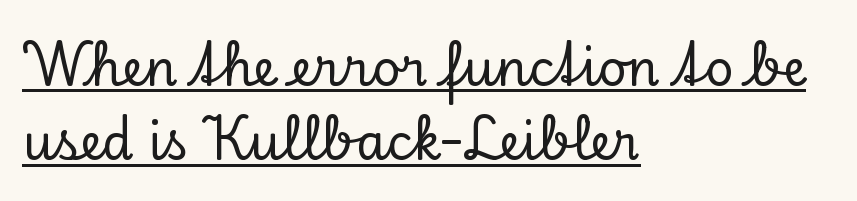
Q: Is the text italic (slanted)? A: No, it is upright.
Q: Is the text underlined? A: Yes.
Q: How is the paragraph aligned? A: Left-aligned.
Q: Is the spacing between letters normal or unusually wide? A: Normal.
Q: Is the spacing between lines tight, normal or loose? A: Normal.
Q: Width (condensed, normal, or wide)? A: Normal.
Q: Stroke contrast? A: Low.
Q: x-height? A: Small.
Q: Monospaced? A: No.
